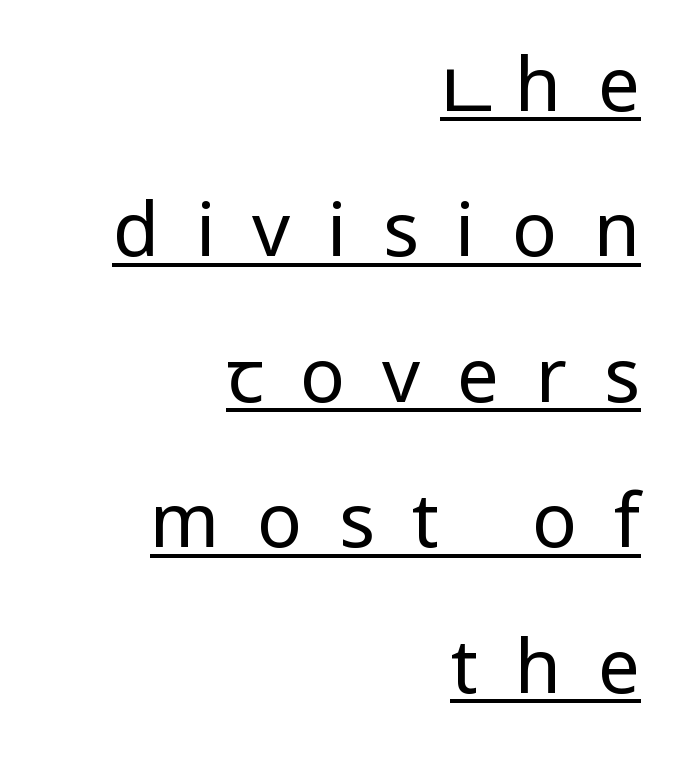
Q: Is the text bold? A: No.
Q: Is the text italic (slanted)? A: No, it is upright.
Q: Is the typeface a serif or a sans-serif typeface? A: Sans-serif.
Q: Is the text underlined? A: Yes.
Q: How is the paragraph aligned? A: Right-aligned.
Q: Is the spacing between letters normal or unusually wide? A: Unusually wide.
Q: Is the spacing between lines tight, normal or loose? A: Loose.
Q: Width (condensed, normal, or wide)? A: Normal.
Q: Stroke contrast? A: Low.
Q: x-height? A: Medium.
Q: Monospaced? A: No.
